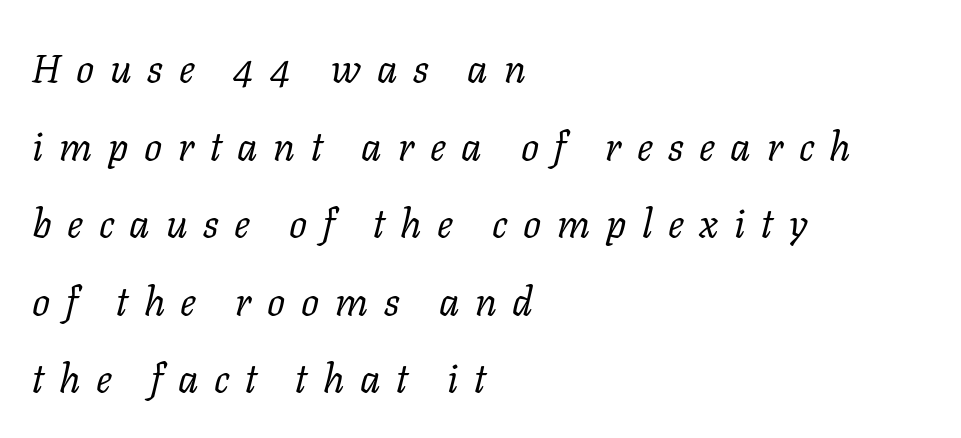
Note the varied advance widths — an 'i' is clearly narrower than an 'm'. Is there much room between lines? Yes — plenty of vertical air separates them. Someone cranked the tracking dial way up on this one. Typographically, this falls in the serif category. The space beneath each line is pristine and unruled. Line starts are locked; line ends wander.
